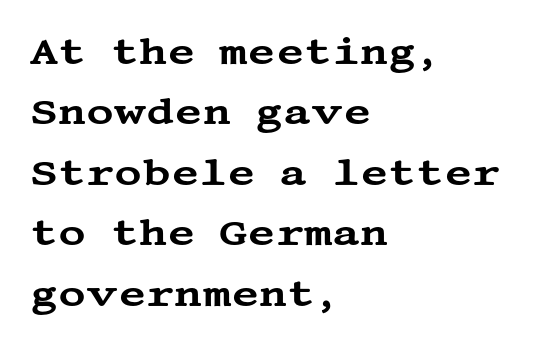
Is there any slant? The stems are plumb. Rule under the text: the space is simply empty. Reading down the block, your eye returns to a fixed left position each line. Caption: standard tracking, unaltered. The lines sit at an ordinary, default distance from one another.
